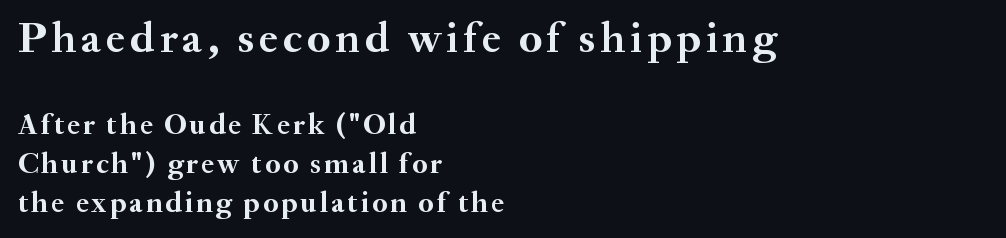
Q: Is the text bold? A: Yes.
Q: Is the text italic (slanted)? A: No, it is upright.
Q: Is the typeface a serif or a sans-serif typeface? A: Serif.
Q: Is the text underlined? A: No.
Q: How is the paragraph aligned? A: Left-aligned.
Q: Is the spacing between lines tight, normal or loose? A: Normal.
Q: Which block of text is set in a larger size, the first (top) or the second (bottom)? A: The first (top) one.
Q: Width (condensed, normal, or wide)? A: Normal.
Q: Stroke contrast? A: Medium.
Q: x-height? A: Small.
Q: Monospaced? A: No.
